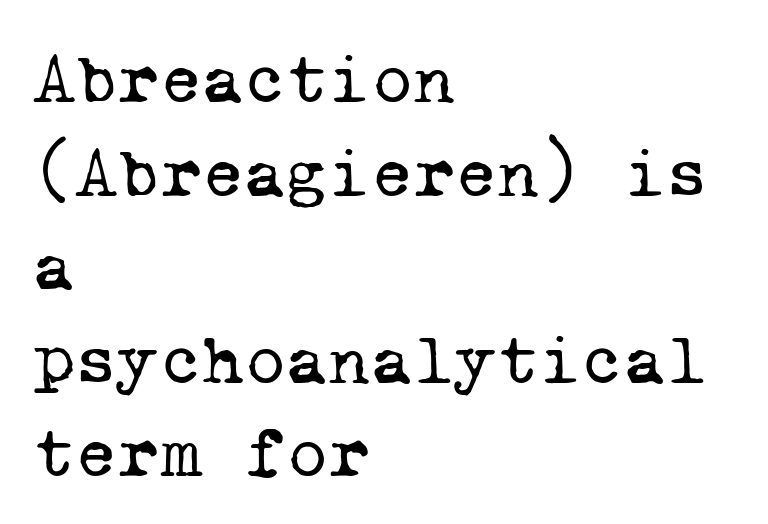
The face used here is rendered with its standard letterfit. Stroke mass is kept to a normal reading level or below. Note: serifs present on the glyphs. A typesetter would call this monospace, since all characters share one set width. Horizontal alignment here is leftward, the default for most running prose. This sample keeps an unexceptional amount of space between lines.
